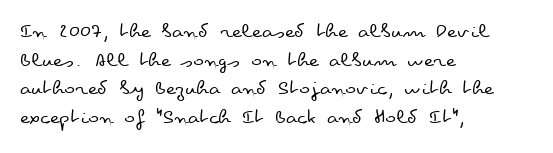
The image shows 23 px text type, upright; set left-aligned, line spacing 1.24x, normal letter spacing, not underlined.
